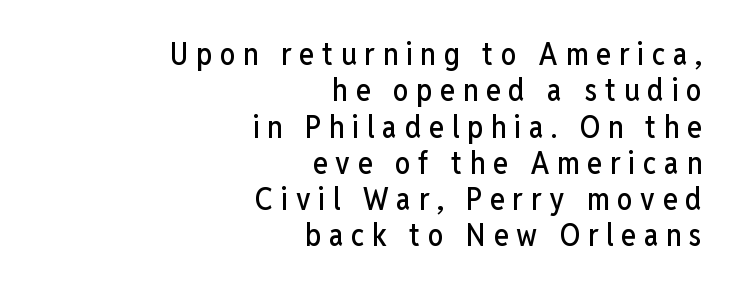
Character widths vary here, with narrow letters taking less room than wide ones. The rendering shows plain stroke endings on the letterforms — a sans-serif design. The passage is arranged like a letterhead date or caption credit — flush right. This rendering widens character spacing well past its baseline value. Upright lettering throughout. Rule under the text: the space is simply empty.
